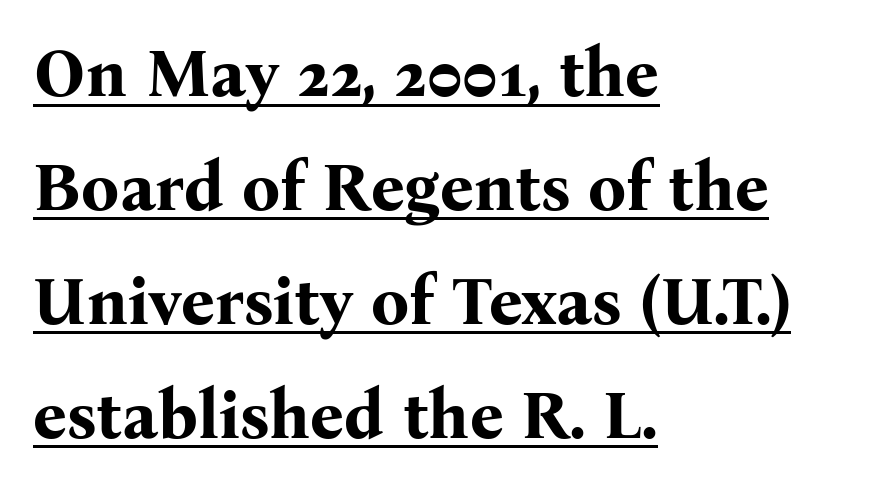
{"serif": "yes", "italic": "no", "bold": "yes", "weight": "bold", "width": "normal", "stroke_contrast": "medium", "x_height": "medium", "monospaced": "no", "underline": "yes", "align": "left", "line_spacing": "normal", "line_spacing_ratio": 1.7, "letter_spacing": "normal", "letter_spacing_em": 0.0, "glyph_px": 67}
